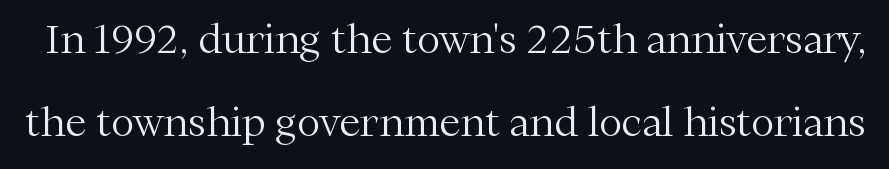
Q: Is the text bold? A: No.
Q: Is the text italic (slanted)? A: No, it is upright.
Q: Is the typeface a serif or a sans-serif typeface? A: Serif.
Q: Is the text underlined? A: No.
Q: Is the spacing between letters normal or unusually wide? A: Normal.
Q: Is the spacing between lines tight, normal or loose? A: Loose.
Q: Width (condensed, normal, or wide)? A: Normal.
Q: Stroke contrast? A: Medium.
Q: x-height? A: Medium.
Q: Monospaced? A: No.
